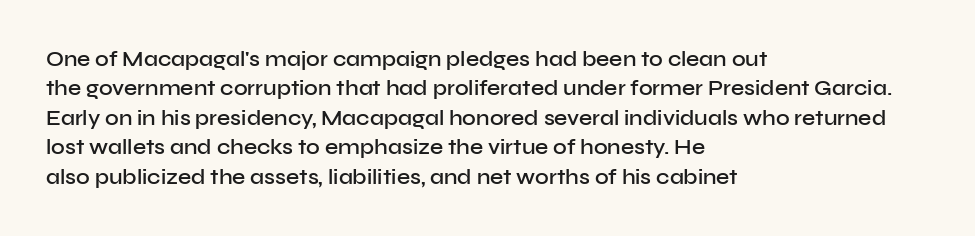
The space between consecutive lines is moderate. Its strokes are somewhat broadened, the hallmark of semibold type. Tracking value appears to be zero — textbook default spacing. These lines are set flush left with a ragged right edge. Underlining? Definitely not there. If you drew a line through each stem, it would be perfectly vertical.
